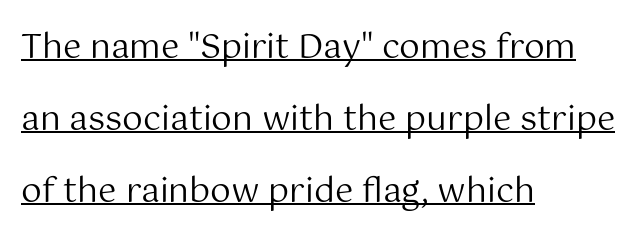
Q: Is the text bold? A: No.
Q: Is the text italic (slanted)? A: No, it is upright.
Q: Is the typeface a serif or a sans-serif typeface? A: Sans-serif.
Q: Is the text underlined? A: Yes.
Q: How is the paragraph aligned? A: Left-aligned.
Q: Is the spacing between letters normal or unusually wide? A: Normal.
Q: Is the spacing between lines tight, normal or loose? A: Loose.
Q: Width (condensed, normal, or wide)? A: Normal.
Q: Stroke contrast? A: Medium.
Q: x-height? A: Medium.
Q: Monospaced? A: No.
